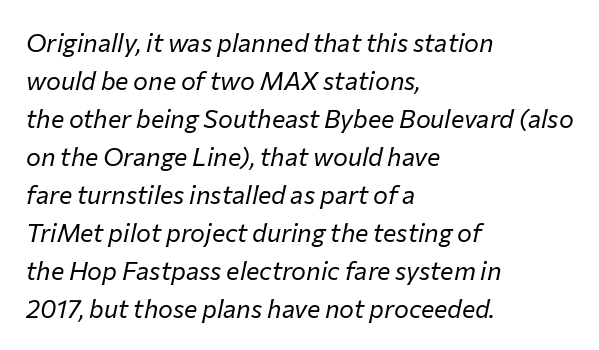
The image shows 25 px text type, italic (leaning right); set left-aligned, normal line spacing (1.52x), normal letter spacing, not underlined.
